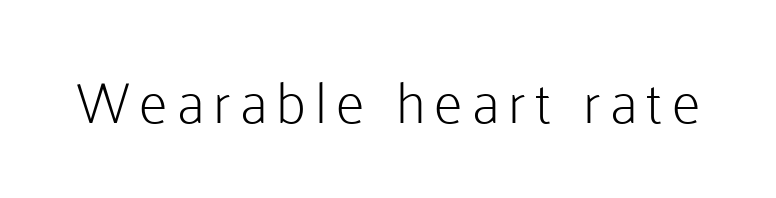
{"serif": "no", "italic": "no", "bold": "no", "weight": "light", "width": "normal", "stroke_contrast": "low", "x_height": "medium", "monospaced": "no", "underline": "no", "glyph_px": 57}
